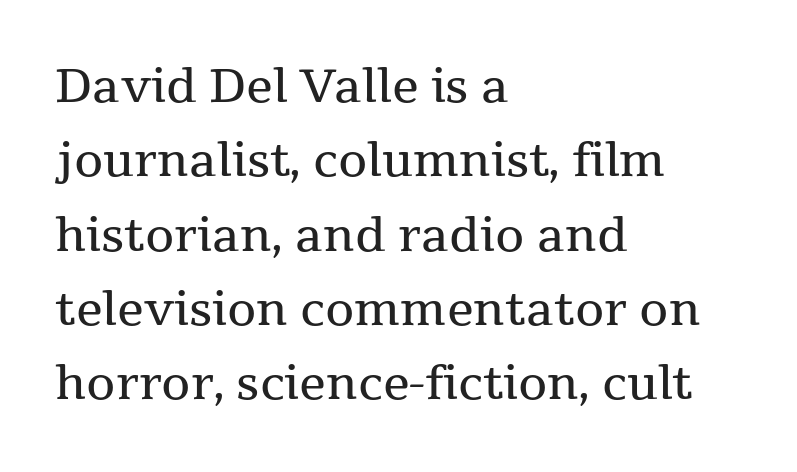
The image shows 47 px regular-weight serif type, upright; set left-aligned, normal line spacing (1.58x), normal letter spacing, not underlined; medium stroke contrast and a medium x-height.
